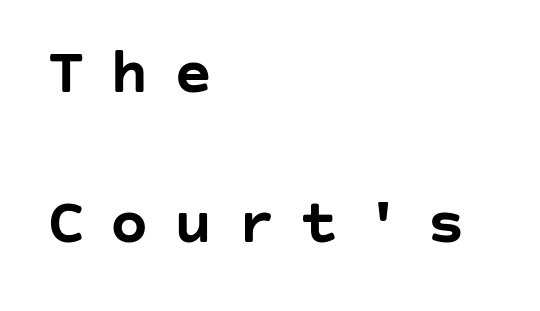
Q: Is the text bold? A: Yes.
Q: Is the text italic (slanted)? A: No, it is upright.
Q: Is the typeface a serif or a sans-serif typeface? A: Sans-serif.
Q: Is the text underlined? A: No.
Q: How is the paragraph aligned? A: Left-aligned.
Q: Is the spacing between letters normal or unusually wide? A: Unusually wide.
Q: Is the spacing between lines tight, normal or loose? A: Loose.
Q: Width (condensed, normal, or wide)? A: Normal.
Q: Stroke contrast? A: Low.
Q: x-height? A: Large.
